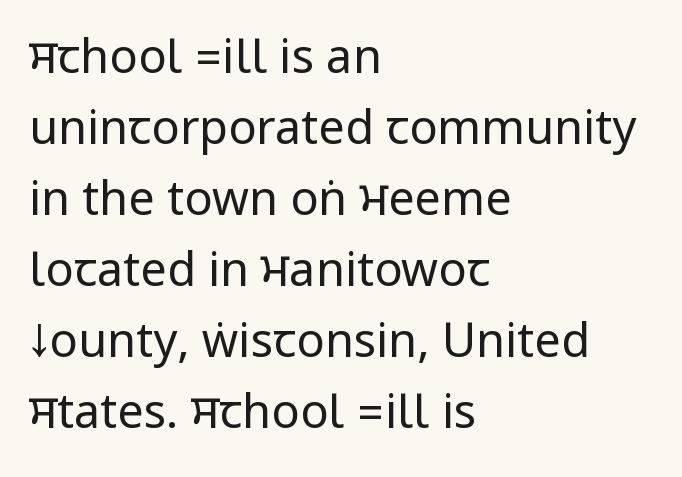
The image shows 47 px regular-weight, condensed sans-serif type, upright; set left-aligned, normal line spacing (1.51x), normal letter spacing, not underlined; low stroke contrast.
